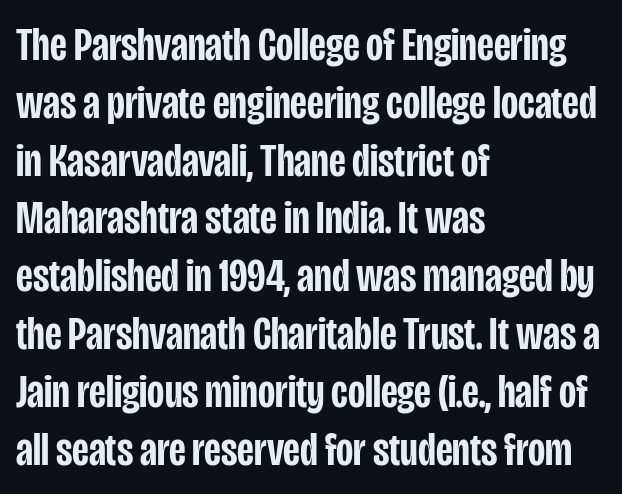
Q: Is the text bold? A: Semi-bold.
Q: Is the text italic (slanted)? A: No, it is upright.
Q: Is the typeface a serif or a sans-serif typeface? A: Sans-serif.
Q: Is the text underlined? A: No.
Q: How is the paragraph aligned? A: Left-aligned.
Q: Is the spacing between letters normal or unusually wide? A: Normal.
Q: Width (condensed, normal, or wide)? A: Condensed.
Q: Stroke contrast? A: Low.
Q: x-height? A: Large.
Q: Monospaced? A: No.
